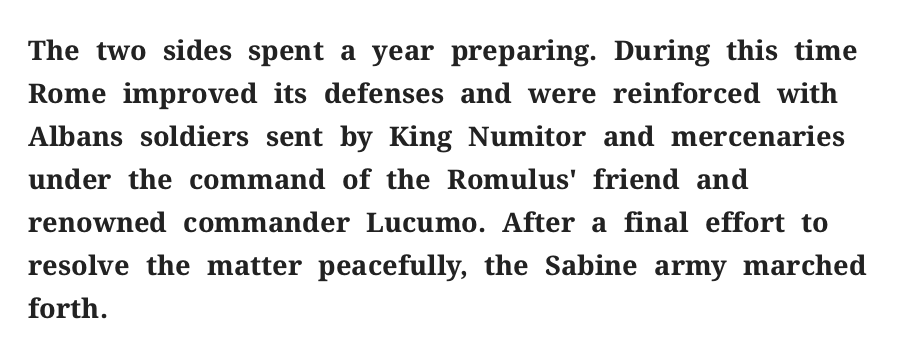
{"italic": "no", "bold": "yes", "underline": "no", "align": "left", "line_spacing": "normal", "line_spacing_ratio": 1.59, "letter_spacing": "normal", "letter_spacing_em": 0.0, "glyph_px": 27}
